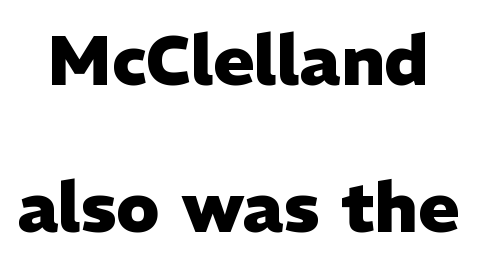
Q: Is the text bold? A: Yes.
Q: Is the text italic (slanted)? A: No, it is upright.
Q: Is the typeface a serif or a sans-serif typeface? A: Sans-serif.
Q: Is the text underlined? A: No.
Q: Is the spacing between letters normal or unusually wide? A: Normal.
Q: Is the spacing between lines tight, normal or loose? A: Loose.
Q: Width (condensed, normal, or wide)? A: Normal.
Q: Stroke contrast? A: Low.
Q: x-height? A: Medium.
Q: Monospaced? A: No.
